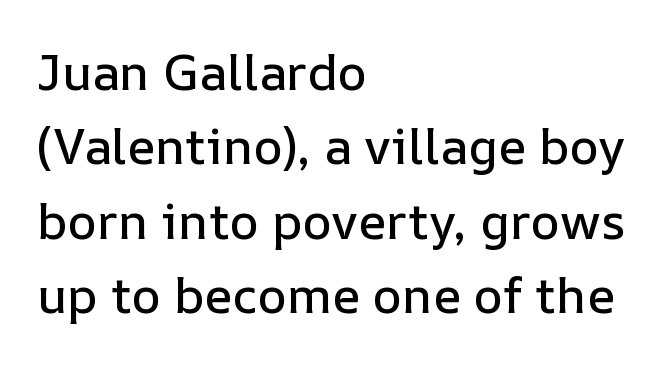
Unmarked baselines from the first word to the last. Is the letter spacing exaggerated? No — it looks like the ordinary default. Notice how descenders clear the ascenders below comfortably — that's standard leading. A typesetter would call this proportional, since set widths differ per character. Visually the block forms a straight wall on the left and a jagged coastline on the right. The font's upright variant was chosen for this text.
